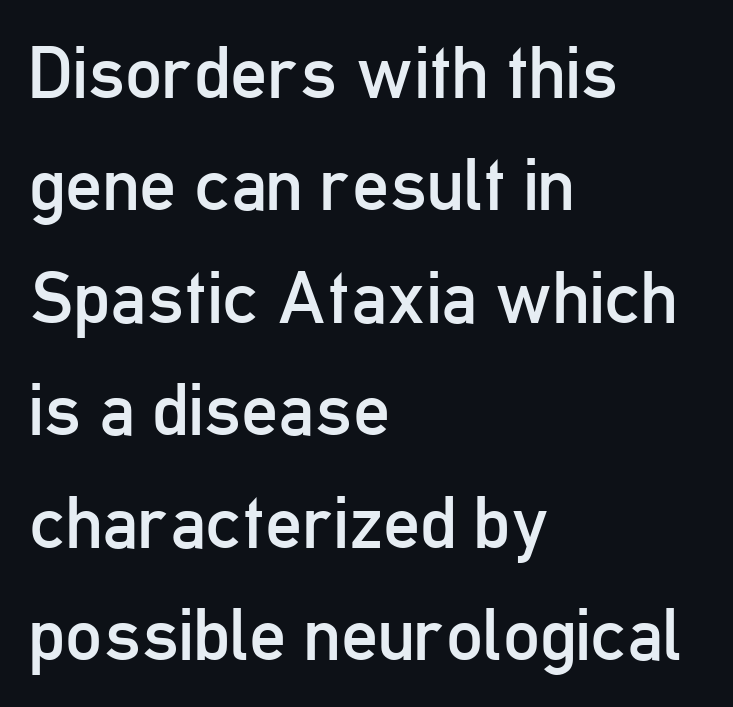
Q: Is the text bold? A: No.
Q: Is the text italic (slanted)? A: No, it is upright.
Q: Is the typeface a serif or a sans-serif typeface? A: Sans-serif.
Q: Is the text underlined? A: No.
Q: How is the paragraph aligned? A: Left-aligned.
Q: Is the spacing between letters normal or unusually wide? A: Normal.
Q: Is the spacing between lines tight, normal or loose? A: Normal.
Q: Width (condensed, normal, or wide)? A: Condensed.
Q: Stroke contrast? A: Low.
Q: x-height? A: Medium.
Q: Monospaced? A: No.
